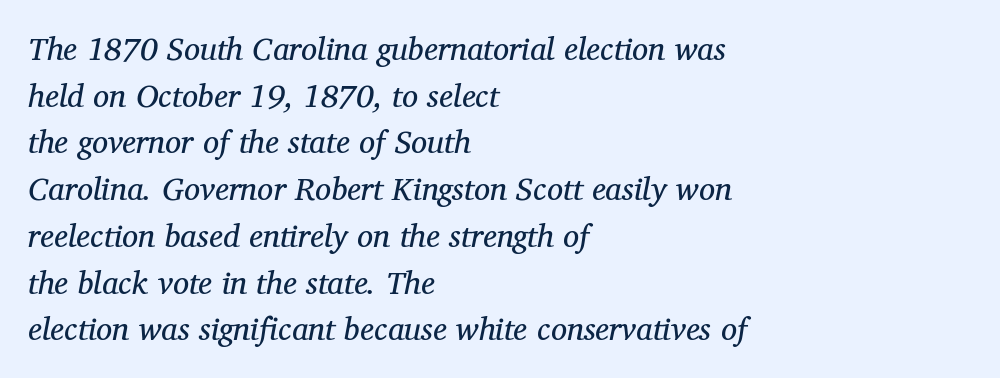
The image shows 32 px regular-weight serif type, italic (leaning right); set left-aligned, normal line spacing (1.46x), normal letter spacing, not underlined; medium stroke contrast and a medium x-height.
